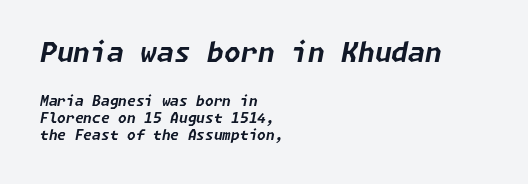
The image shows 27 px bold type, italic (leaning right); set left-aligned, line spacing 1.22x, normal letter spacing, not underlined; the first (top) block is 1.93x larger.
